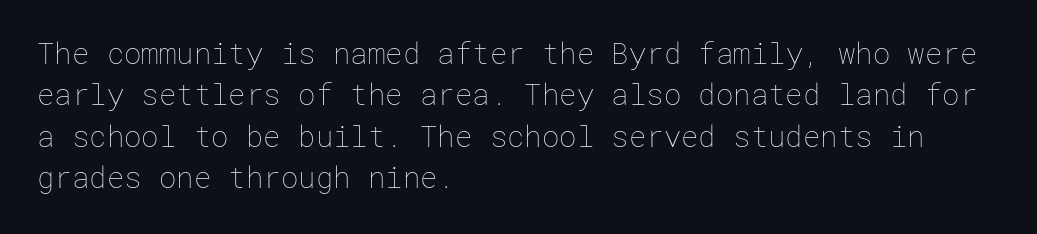
Q: Is the text bold? A: No.
Q: Is the text italic (slanted)? A: No, it is upright.
Q: Is the text underlined? A: No.
Q: How is the paragraph aligned? A: Left-aligned.
Q: Is the spacing between letters normal or unusually wide? A: Normal.
Q: Is the spacing between lines tight, normal or loose? A: Normal.
Q: Width (condensed, normal, or wide)? A: Normal.
Q: Stroke contrast? A: Low.
Q: x-height? A: Medium.
